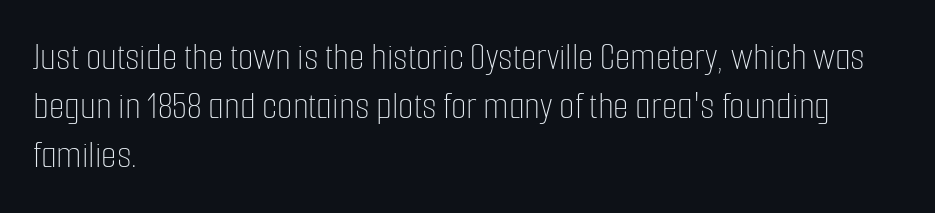
{"italic": "no", "bold": "no", "weight": "thin", "width": "condensed", "stroke_contrast": "low", "x_height": "medium", "monospaced": "no", "underline": "no", "align": "left", "line_spacing_ratio": 1.23, "letter_spacing": "normal", "letter_spacing_em": 0.0, "glyph_px": 40}
